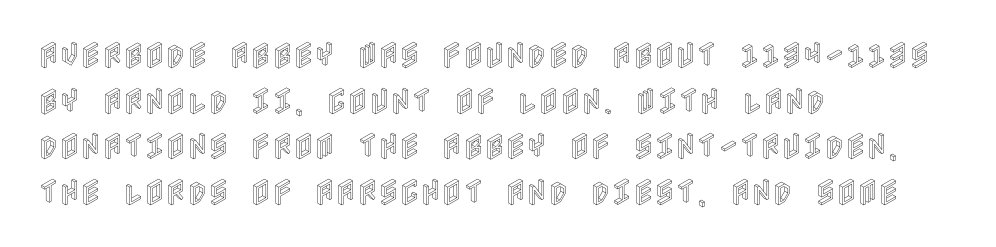
The foot of each line stays bare and open. Letter spacing: default. A typesetter would call this leading conventional body-copy spacing. Left-aligned paragraph, ragged on the right.
